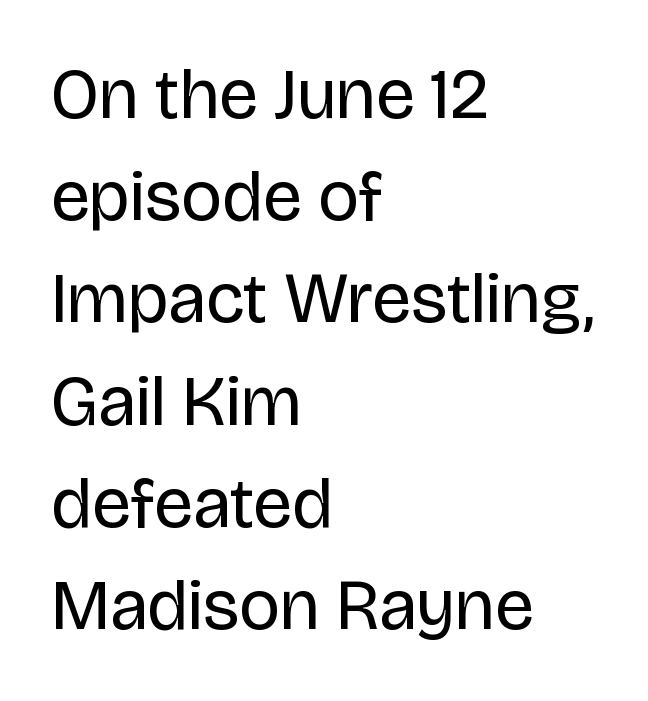
{"serif": "no", "italic": "no", "bold": "no", "weight": "regular", "width": "normal", "stroke_contrast": "low", "x_height": "large", "monospaced": "no", "underline": "no", "align": "left", "line_spacing": "normal", "line_spacing_ratio": 1.44, "letter_spacing": "normal", "letter_spacing_em": 0.0, "glyph_px": 71}
